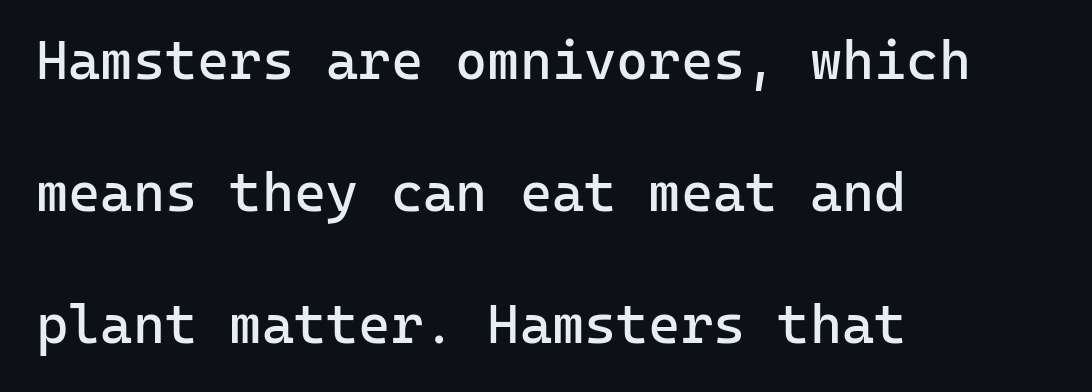
The image shows 55 px regular-weight sans-serif type, upright, monospaced; set left-aligned, loose line spacing (2.4x), normal letter spacing, not underlined; low stroke contrast and a medium x-height.
